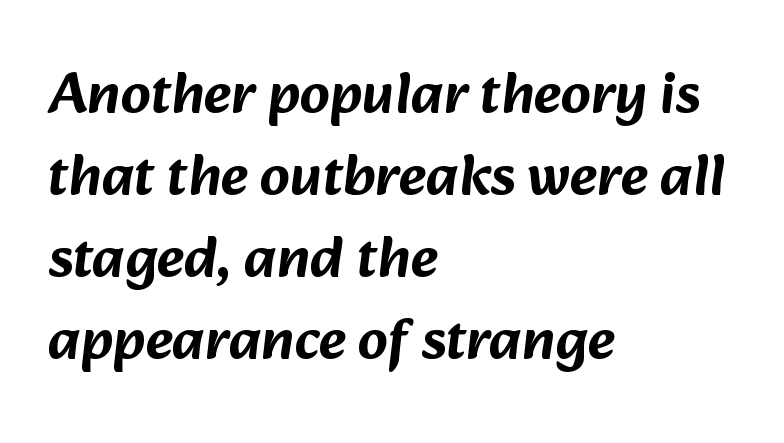
Q: Is the typeface a serif or a sans-serif typeface? A: Sans-serif.
Q: Is the text underlined? A: No.
Q: How is the paragraph aligned? A: Left-aligned.
Q: Is the spacing between letters normal or unusually wide? A: Normal.
Q: Is the spacing between lines tight, normal or loose? A: Normal.
Q: Width (condensed, normal, or wide)? A: Normal.
Q: Stroke contrast? A: Low.
Q: x-height? A: Medium.
Q: Monospaced? A: No.
